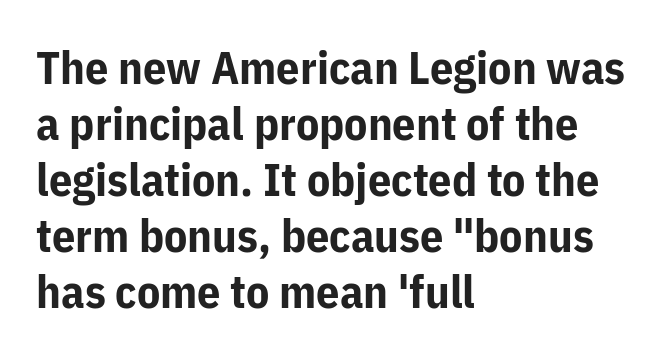
{"serif": "no", "italic": "no", "bold": "yes", "weight": "bold", "width": "normal", "stroke_contrast": "low", "x_height": "medium", "monospaced": "no", "underline": "no", "align": "left", "line_spacing_ratio": 1.22, "letter_spacing": "normal", "letter_spacing_em": 0.0, "glyph_px": 46}
